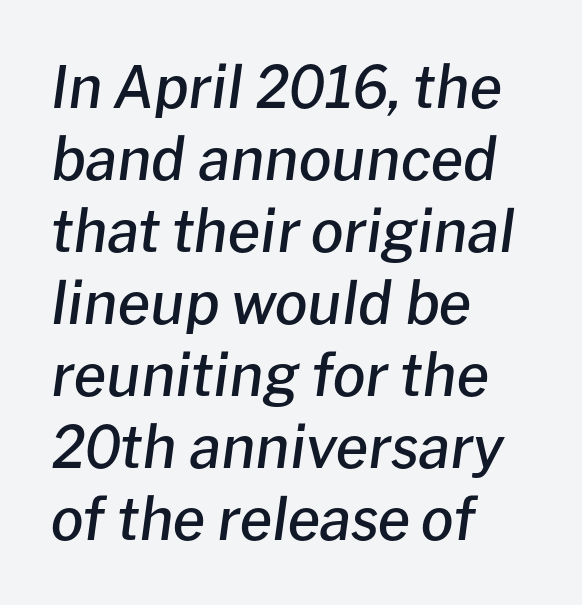
The passage shown is typed in a proportional face where columns would drift. Words float on clear page, feet unadorned. Typesetter's note: demi weight, one step under bold. Line starts are locked; line ends wander. The passage shown leans; its letterforms are oblique.
